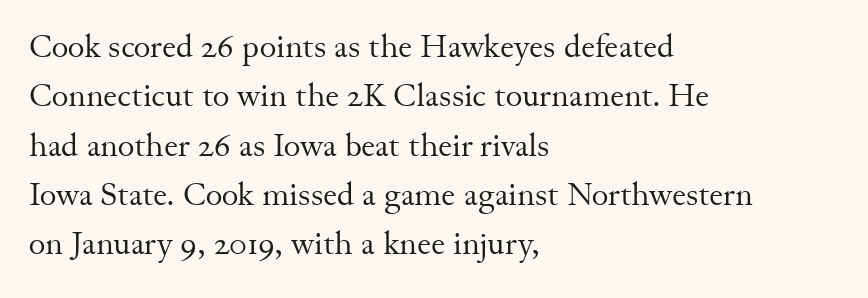
Q: Is the text bold? A: No.
Q: Is the text italic (slanted)? A: No, it is upright.
Q: Is the typeface a serif or a sans-serif typeface? A: Serif.
Q: Is the text underlined? A: No.
Q: How is the paragraph aligned? A: Left-aligned.
Q: Is the spacing between letters normal or unusually wide? A: Normal.
Q: Is the spacing between lines tight, normal or loose? A: Normal.
Q: Width (condensed, normal, or wide)? A: Normal.
Q: Stroke contrast? A: Medium.
Q: x-height? A: Small.
Q: Monospaced? A: No.
